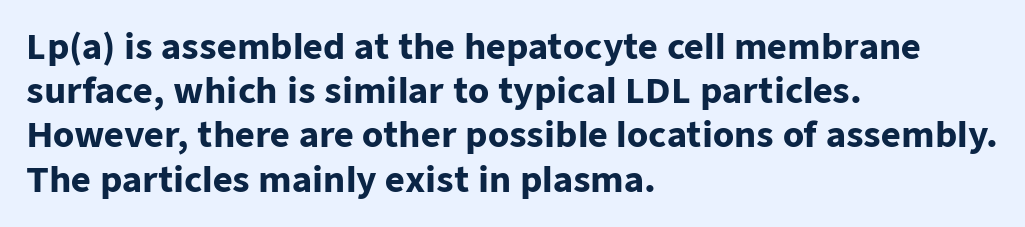
The image shows 34 px heavy sans-serif type, upright; set left-aligned, normal line spacing (1.3x), normal letter spacing, not underlined; low stroke contrast and a medium x-height.
